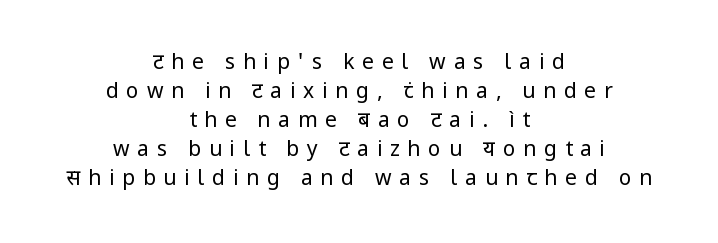
The image shows 21 px text type, upright; set centered, normal line spacing (1.38x), unusually wide letter spacing (+0.37 em), not underlined.
